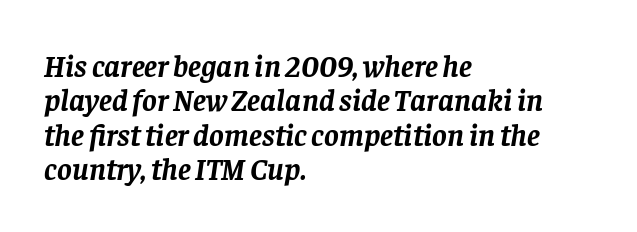
{"serif": "yes", "italic": "yes", "lean": "right", "slant_degrees": 8, "bold": "yes", "weight": "semibold", "width": "normal", "stroke_contrast": "low", "x_height": "large", "monospaced": "no", "underline": "no", "align": "left", "line_spacing": "tight", "line_spacing_ratio": 1.11, "letter_spacing": "normal", "letter_spacing_em": 0.0, "glyph_px": 31}
